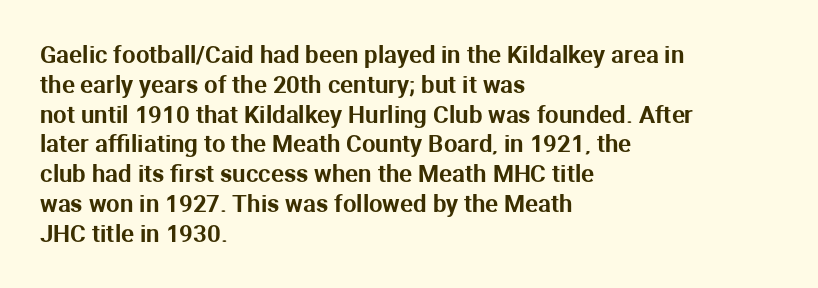
Q: Is the text italic (slanted)? A: No, it is upright.
Q: Is the text underlined? A: No.
Q: How is the paragraph aligned? A: Left-aligned.
Q: Is the spacing between letters normal or unusually wide? A: Normal.
